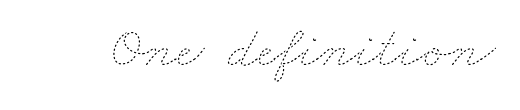
Q: Is the text bold? A: No.
Q: Is the text underlined? A: No.
Q: Is the spacing between letters normal or unusually wide? A: Normal.
Q: Width (condensed, normal, or wide)? A: Wide.
Q: Stroke contrast? A: Low.
Q: x-height? A: Small.
Q: Monospaced? A: No.
